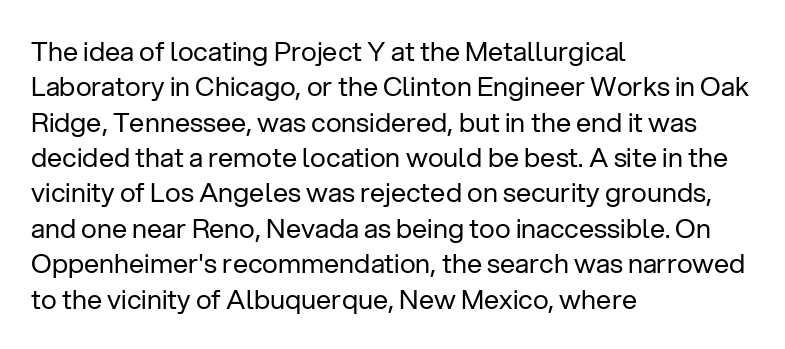
Line beginnings align vertically; line endings do not. The typography opts for an upright posture over an oblique one. Baseline-to-baseline distance is the conventional proportion of letter height. The characters are drawn with everyday or finer stroke widths. Here the glyphs are tracked normally, forming tight word shapes.
